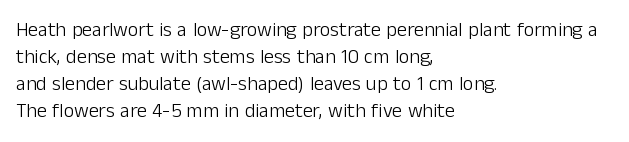
The image shows 20 px text type, upright; set left-aligned, normal line spacing (1.35x), normal letter spacing, not underlined.
